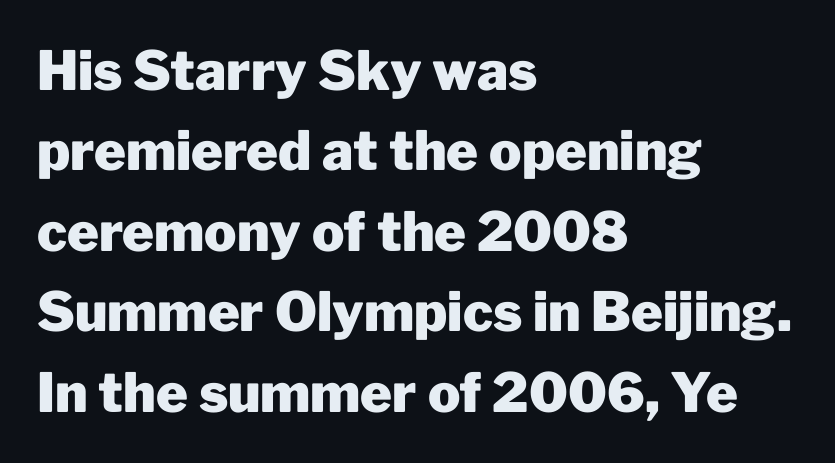
The image shows 54 px heavy sans-serif type, upright; set left-aligned, normal line spacing (1.49x), normal letter spacing, not underlined; low stroke contrast and a medium x-height.
